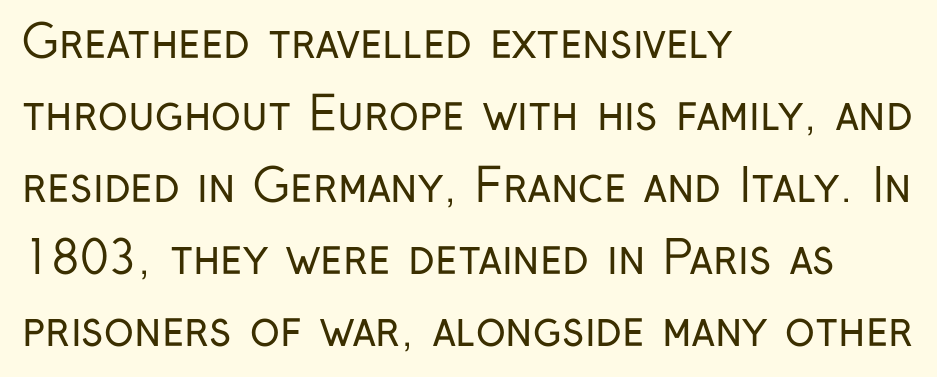
Q: Is the text bold? A: No.
Q: Is the text italic (slanted)? A: No, it is upright.
Q: Is the typeface a serif or a sans-serif typeface? A: Sans-serif.
Q: Is the text underlined? A: No.
Q: How is the paragraph aligned? A: Left-aligned.
Q: Is the spacing between letters normal or unusually wide? A: Normal.
Q: Is the spacing between lines tight, normal or loose? A: Normal.
Q: Width (condensed, normal, or wide)? A: Condensed.
Q: Stroke contrast? A: Low.
Q: x-height? A: Medium.
Q: Monospaced? A: No.
